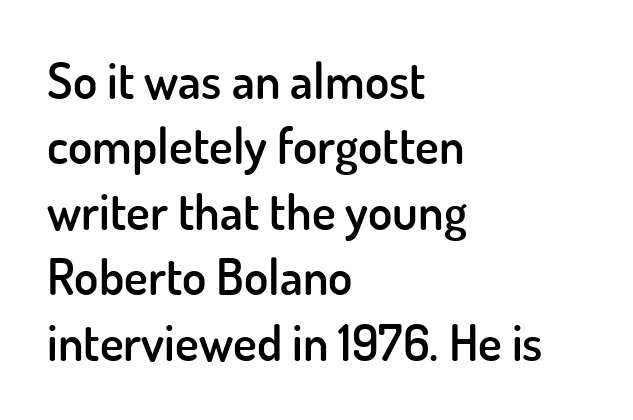
Q: Is the text bold? A: Semi-bold.
Q: Is the text italic (slanted)? A: No, it is upright.
Q: Is the typeface a serif or a sans-serif typeface? A: Sans-serif.
Q: Is the text underlined? A: No.
Q: How is the paragraph aligned? A: Left-aligned.
Q: Is the spacing between letters normal or unusually wide? A: Normal.
Q: Is the spacing between lines tight, normal or loose? A: Normal.
Q: Width (condensed, normal, or wide)? A: Normal.
Q: Stroke contrast? A: Low.
Q: x-height? A: Small.
Q: Monospaced? A: No.
